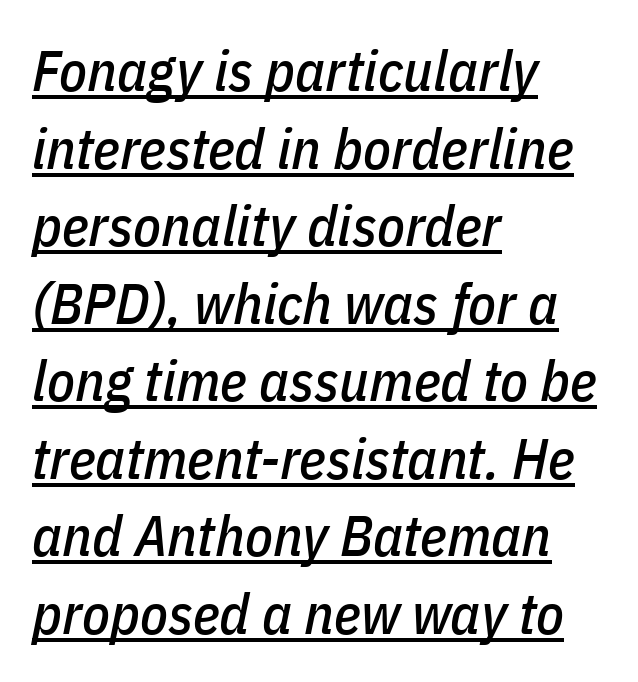
{"italic": "yes", "lean": "right", "slant_degrees": 11, "width": "condensed", "stroke_contrast": "low", "x_height": "medium", "monospaced": "no", "underline": "yes", "align": "left", "line_spacing": "normal", "line_spacing_ratio": 1.36, "letter_spacing": "normal", "letter_spacing_em": 0.0, "glyph_px": 57}
